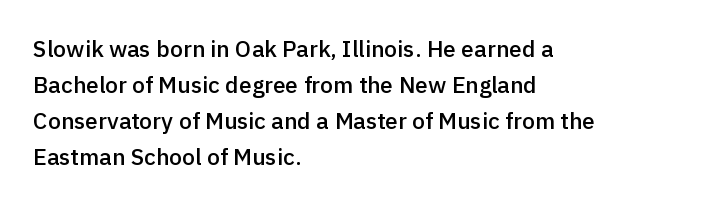
All the whitespace from short lines collects on the right. The space between consecutive lines is moderate. The type is set solid horizontally, with unmodified tracking. Does the lettering tilt? It doesn't — this is upright. Is the type bold? Partly — it's a semibold, heavier than regular but not fully bold.
